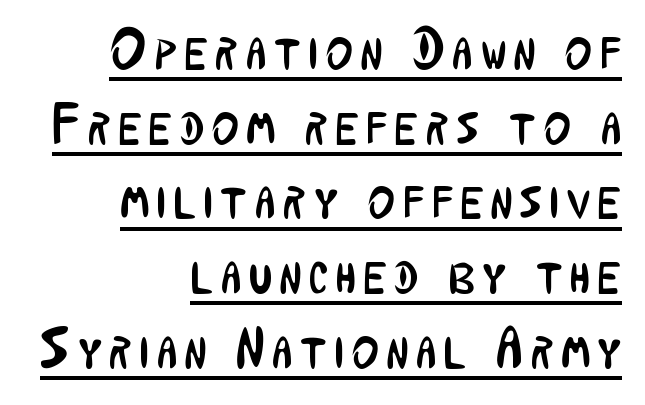
The image shows 57 px regular-weight, condensed sans-serif type, upright; set right-aligned, normal line spacing (1.31x), underlined; low stroke contrast and a medium x-height.
